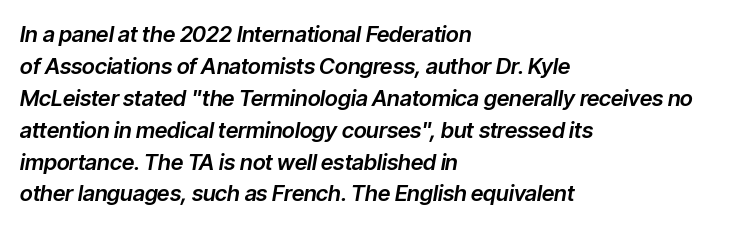
Q: Is the text italic (slanted)? A: Yes, it leans right by about 9 degrees.
Q: Is the text underlined? A: No.
Q: How is the paragraph aligned? A: Left-aligned.
Q: Is the spacing between letters normal or unusually wide? A: Normal.
Q: Is the spacing between lines tight, normal or loose? A: Normal.
